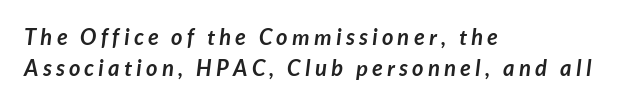
Q: Is the text bold? A: Yes.
Q: Is the text underlined? A: No.
Q: How is the paragraph aligned? A: Left-aligned.
Q: Is the spacing between letters normal or unusually wide? A: Unusually wide.
Q: Is the spacing between lines tight, normal or loose? A: Normal.
